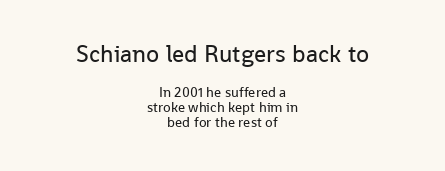
The image shows 24 px text type, upright; set centered, tight line spacing (1.08x), normal letter spacing, not underlined; the first (top) block is 1.71x larger.
